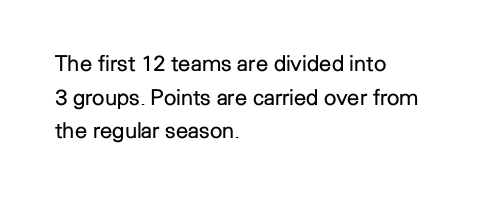
Q: Is the text bold? A: No.
Q: Is the text italic (slanted)? A: No, it is upright.
Q: Is the text underlined? A: No.
Q: How is the paragraph aligned? A: Left-aligned.
Q: Is the spacing between letters normal or unusually wide? A: Normal.
Q: Is the spacing between lines tight, normal or loose? A: Normal.
